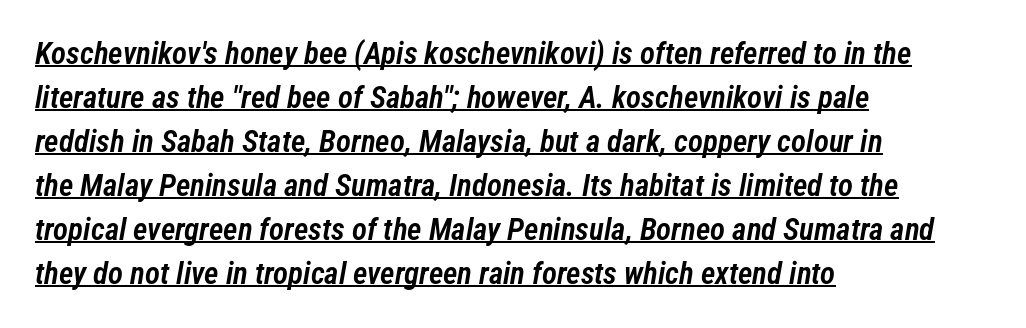
{"italic": "yes", "lean": "right", "slant_degrees": 12, "bold": "semi", "weight": "semibold", "width": "condensed", "stroke_contrast": "low", "x_height": "medium", "monospaced": "no", "underline": "yes", "align": "left", "line_spacing": "normal", "line_spacing_ratio": 1.42, "letter_spacing": "normal", "letter_spacing_em": 0.0, "glyph_px": 31}
